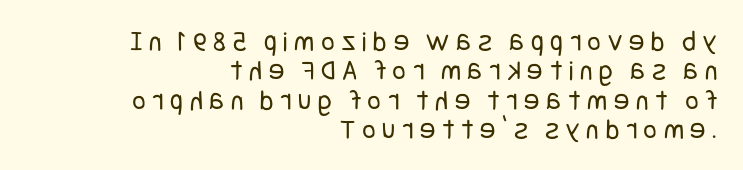
Q: Is the text bold? A: No.
Q: Is the text italic (slanted)? A: No, it is upright.
Q: Is the typeface a serif or a sans-serif typeface? A: Sans-serif.
Q: Is the text underlined? A: No.
Q: How is the paragraph aligned? A: Right-aligned.
Q: Is the spacing between letters normal or unusually wide? A: Unusually wide.
Q: Is the spacing between lines tight, normal or loose? A: Tight.
Q: Width (condensed, normal, or wide)? A: Condensed.
Q: Stroke contrast? A: Low.
Q: x-height? A: Large.
